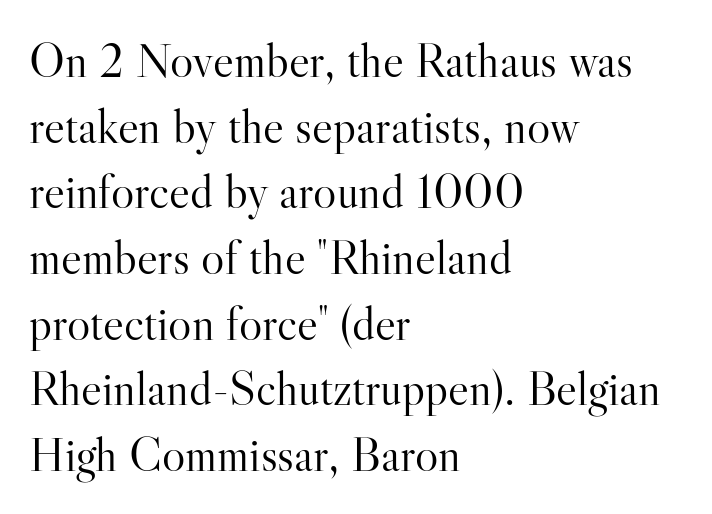
{"serif": "yes", "italic": "no", "bold": "no", "weight": "light", "width": "normal", "stroke_contrast": "high", "x_height": "small", "monospaced": "no", "underline": "no", "align": "left", "line_spacing": "normal", "line_spacing_ratio": 1.34, "letter_spacing": "normal", "letter_spacing_em": 0.0, "glyph_px": 49}
